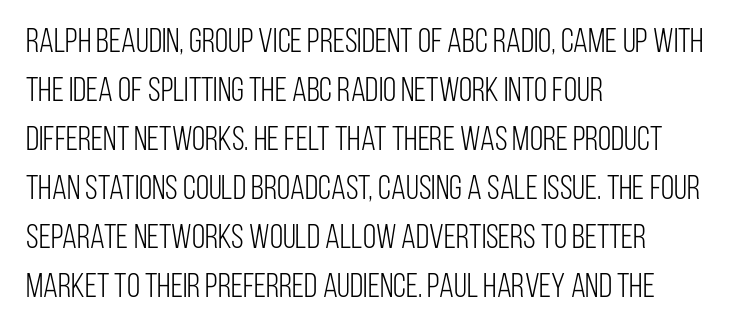
The vertical gap from one line to the next is medium. Note the varied advance widths — an 'i' is clearly narrower than an 'm'. Is there any slant? The stems are plumb. Students, note that the glyphs here touch the page at normal intervals. The typesetting does not lean heavy: it is not bold.
